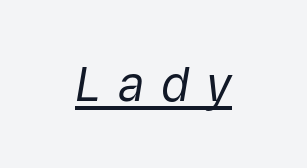
Does extra space separate the letters? Yes, quite a lot of it. Has an underline been added? It has. Character widths vary here, with narrow letters taking less room than wide ones. The passage shown leans; its letterforms are oblique.
